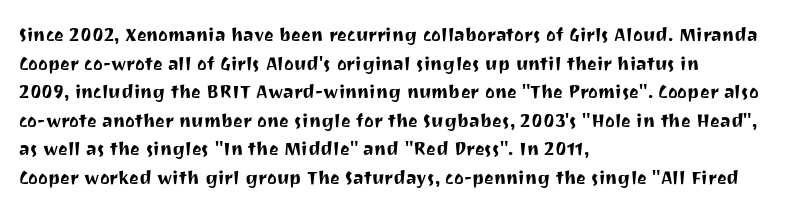
The image shows 23 px text type, upright; set left-aligned, line spacing 1.24x, normal letter spacing, not underlined.
